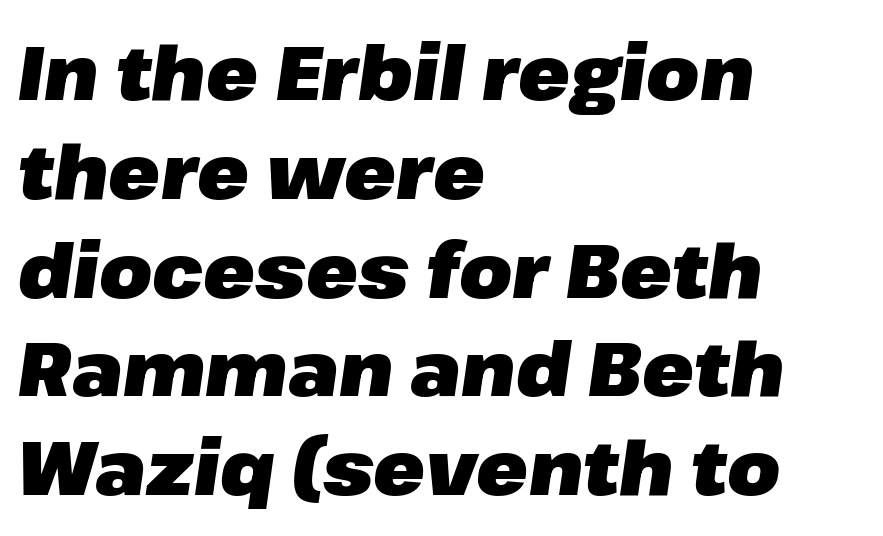
{"italic": "yes", "lean": "right", "slant_degrees": 8, "bold": "yes", "weight": "heavy", "width": "normal", "stroke_contrast": "low", "x_height": "medium", "monospaced": "no", "underline": "no", "align": "left", "line_spacing": "normal", "line_spacing_ratio": 1.3, "letter_spacing": "normal", "letter_spacing_em": 0.0, "glyph_px": 76}
